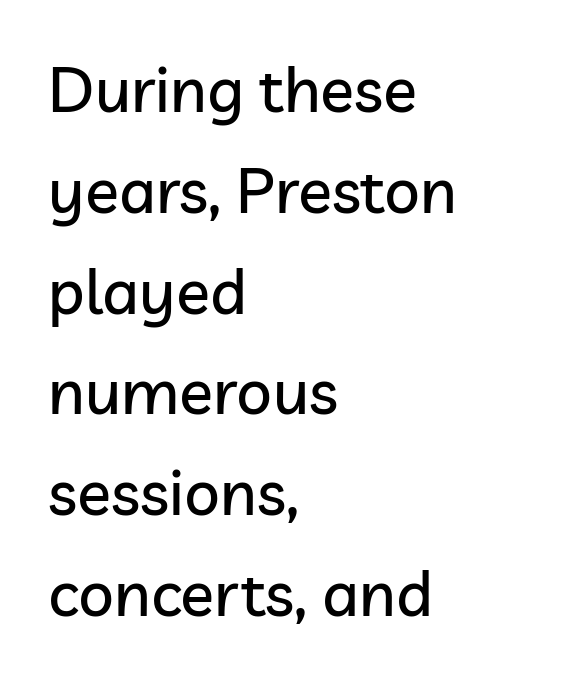
If you drew a line through each stem, it would be perfectly vertical. In terms of leading, this rendering sits right in the middle. A typesetter would call this proportional, since set widths differ per character. Glyph-to-glyph distance matches everyday printed text.
